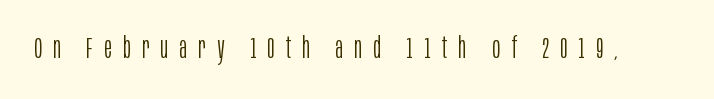
Grotesque or geometric, the face here clearly has no serifs. These lines were composed using upright roman letters. Bold? No — there's no thickening of the strokes. The gap between lines stays unmarked. Students, note that the glyphs here are deliberately spaced far apart.
